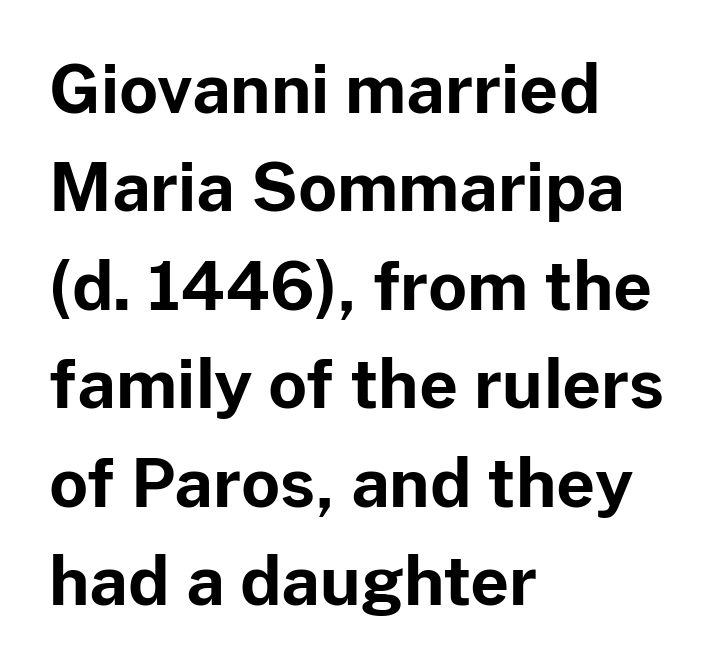
{"serif": "no", "italic": "no", "bold": "yes", "weight": "bold", "width": "normal", "stroke_contrast": "low", "x_height": "medium", "monospaced": "no", "underline": "no", "align": "left", "line_spacing": "normal", "line_spacing_ratio": 1.47, "letter_spacing": "normal", "letter_spacing_em": 0.0, "glyph_px": 67}
